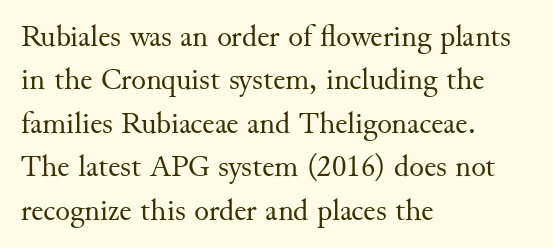
The image shows 31 px regular-weight serif type, upright; set left-aligned, normal line spacing (1.4x), normal letter spacing, not underlined; medium stroke contrast and a small x-height.
